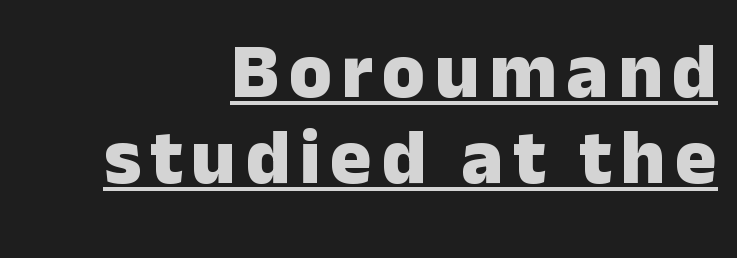
The image shows 78 px heavy sans-serif type, upright; set right-aligned, tight line spacing (1.1x), underlined; low stroke contrast and a medium x-height.
